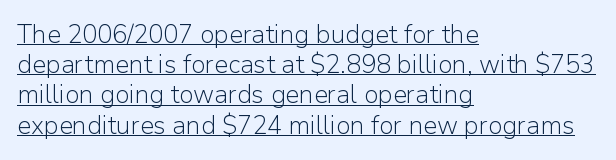
The image shows 25 px text type, upright; set left-aligned, line spacing 1.21x, normal letter spacing, underlined.
